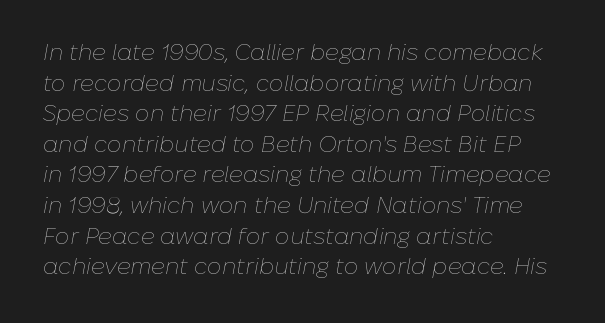
A typesetter would mark this as italic. The space between consecutive lines is moderate. Layout note: lines flush left. Is this a heavy cut? Hardly; it is regular or lighter. Bare-footed words on every line.
